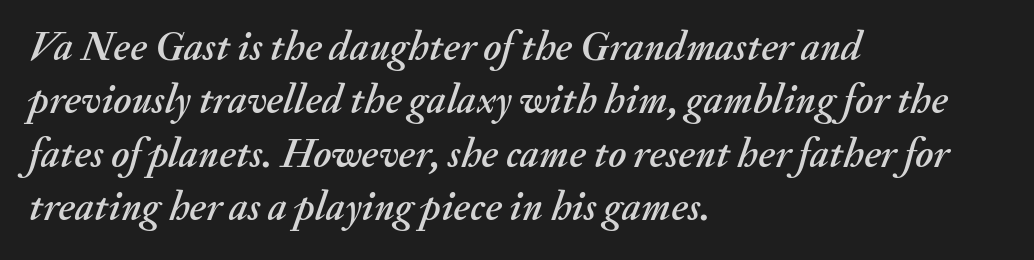
Glance below the letters and you will spot only blank space. Each word holds together tightly as a unit, with standard inter-letter gaps. Is the type slanted? Yes — the strokes lean at a clear angle. The passage shown is typed in a proportional face where columns would drift. A classic flush-left, rag-right setting is used for this passage.
